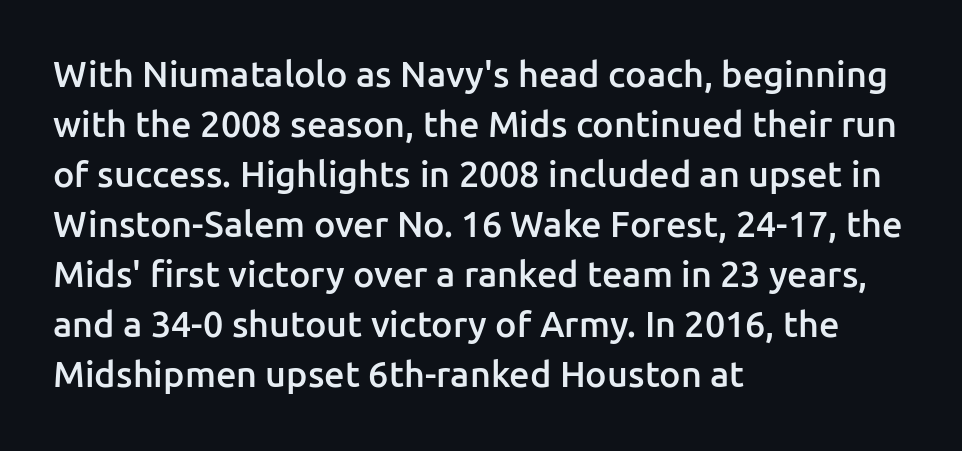
These lines keep a tight, regular rhythm from letter to letter. A normal amount of white space separates one row of letters from the next. This rendering features lettering with no underline. Horizontal alignment here is leftward, the default for most running prose.
